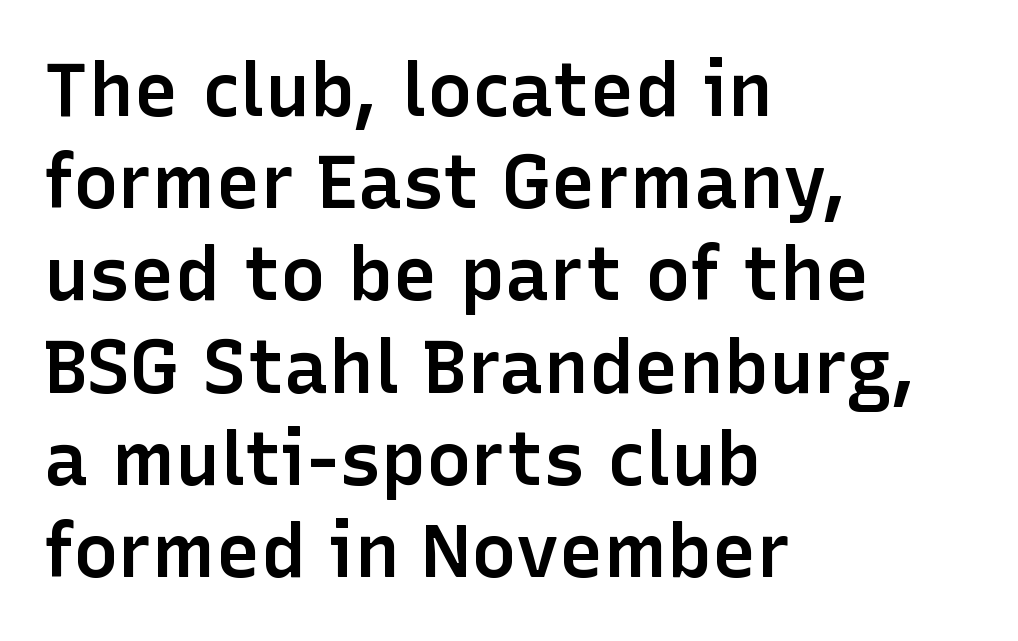
The gaps between neighbouring characters are ordinary and unremarkable. The passage shown is semibold, sitting just below true bold. Italic: no, the glyphs are upright roman. The compositor pushed each line to the left boundary. Typographically, this falls in the sans-serif category.
